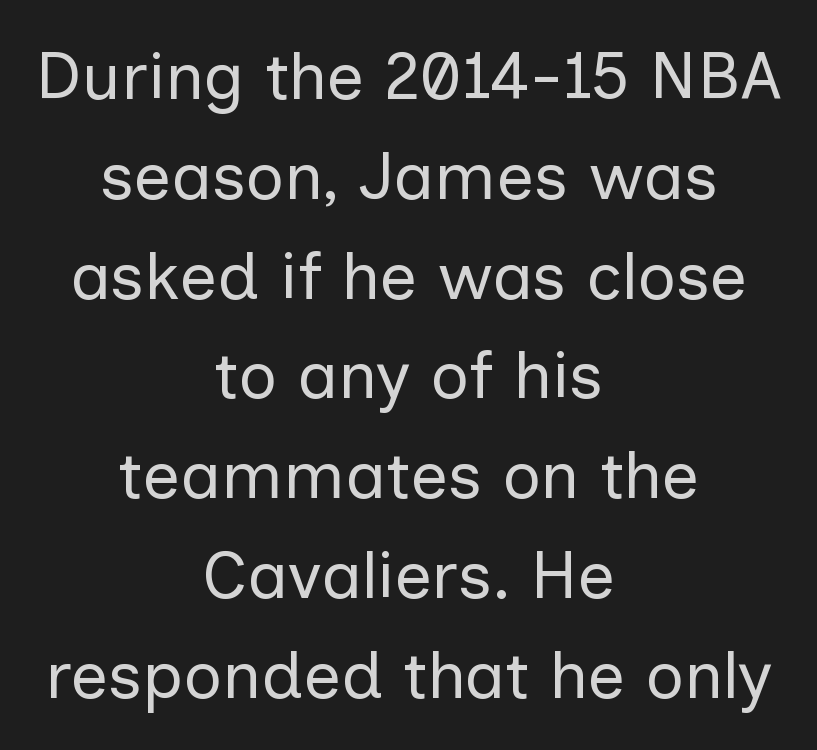
{"serif": "no", "italic": "no", "bold": "no", "weight": "regular", "width": "normal", "stroke_contrast": "low", "x_height": "medium", "monospaced": "no", "underline": "no", "align": "center", "line_spacing": "normal", "line_spacing_ratio": 1.49, "letter_spacing": "normal", "letter_spacing_em": 0.0, "glyph_px": 67}
